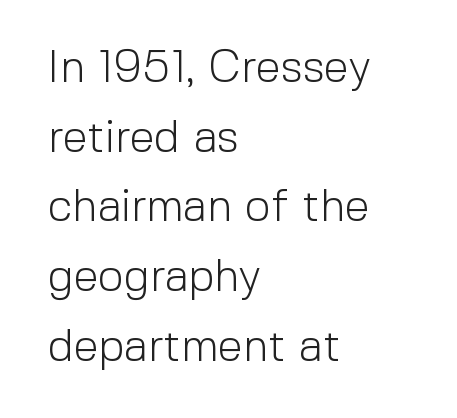
{"serif": "no", "italic": "no", "bold": "no", "weight": "light", "width": "normal", "x_height": "medium", "monospaced": "no", "underline": "no", "align": "left", "line_spacing": "normal", "line_spacing_ratio": 1.55, "letter_spacing": "normal", "letter_spacing_em": 0.0, "glyph_px": 45}
